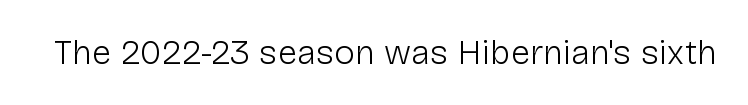
The image shows 35 px light sans-serif type, upright; set normal letter spacing, not underlined; low stroke contrast and a medium x-height.
